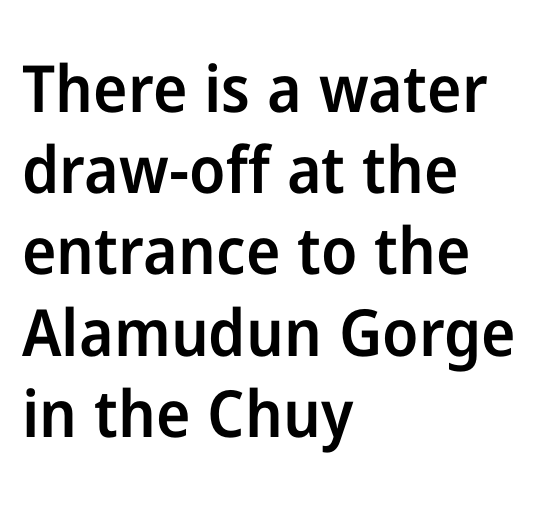
One-word summary of the alignment: left. The letters sit at their default tracking, neither squeezed nor spread. I'd call this a sans setting — the letters go barefoot. Whoever set this chose a conventional vertical rhythm. Bold? Not quite — semibold, heavier than regular but stopping short. Characters remain perfectly vertical along every line.
